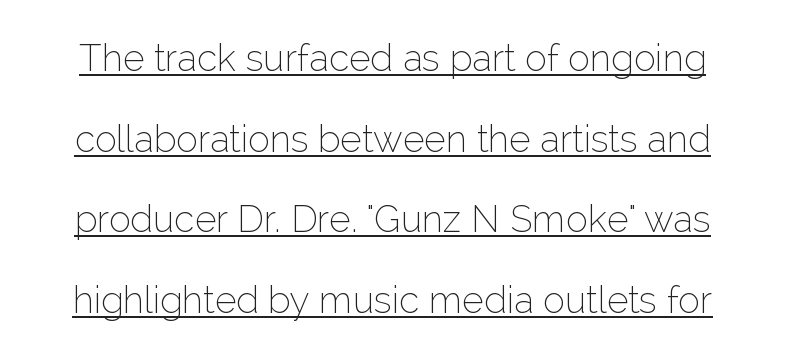
Q: Is the text bold? A: No.
Q: Is the text italic (slanted)? A: No, it is upright.
Q: Is the typeface a serif or a sans-serif typeface? A: Sans-serif.
Q: Is the text underlined? A: Yes.
Q: Is the spacing between letters normal or unusually wide? A: Normal.
Q: Is the spacing between lines tight, normal or loose? A: Loose.
Q: Width (condensed, normal, or wide)? A: Normal.
Q: Stroke contrast? A: Low.
Q: x-height? A: Medium.
Q: Monospaced? A: No.
